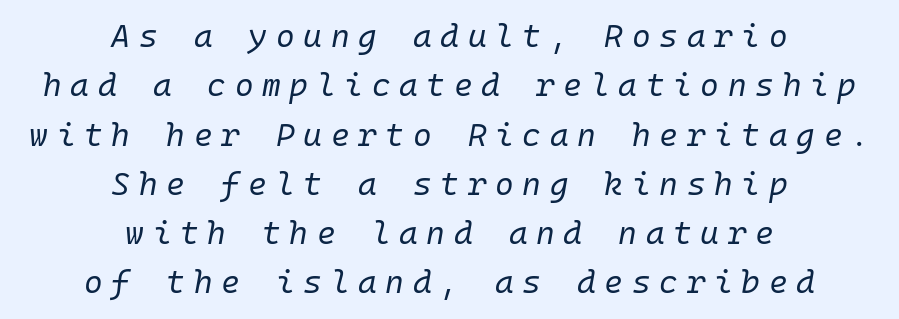
{"italic": "yes", "lean": "right", "slant_degrees": 10, "bold": "no", "weight": "regular", "width": "normal", "stroke_contrast": "low", "x_height": "medium", "monospaced": "yes", "underline": "no", "align": "center", "line_spacing": "normal", "line_spacing_ratio": 1.54, "letter_spacing": "wide", "letter_spacing_em": 0.27, "glyph_px": 32}
